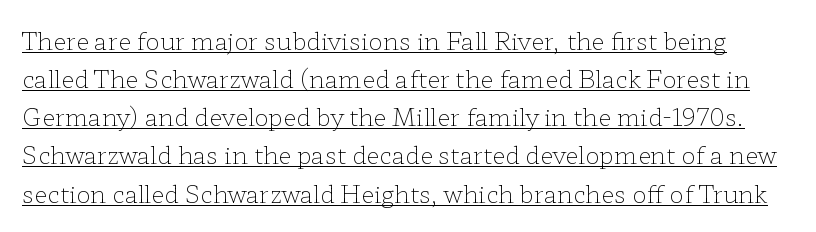
{"italic": "no", "bold": "no", "underline": "yes", "line_spacing": "normal", "line_spacing_ratio": 1.59, "letter_spacing": "normal", "letter_spacing_em": 0.0, "glyph_px": 24}
